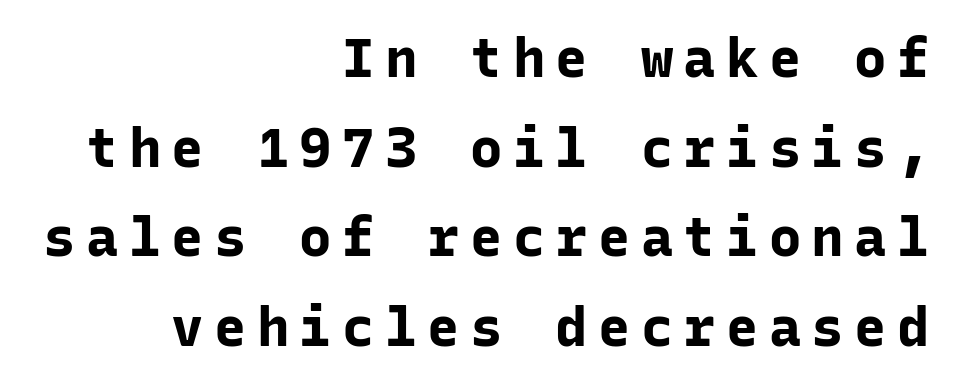
Unlike italic type, these characters show no tilt at all. The paragraph shown leans on its right margin. The text was rendered using a sans face with plain stroke endings. The block of text has a typical density, with ordinary space between rows.
